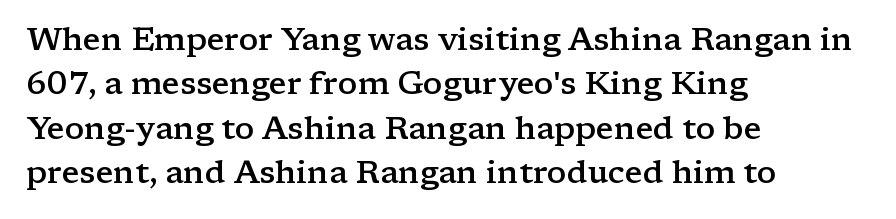
Q: Is the text bold? A: Semi-bold.
Q: Is the text italic (slanted)? A: No, it is upright.
Q: Is the typeface a serif or a sans-serif typeface? A: Serif.
Q: Is the text underlined? A: No.
Q: How is the paragraph aligned? A: Left-aligned.
Q: Is the spacing between letters normal or unusually wide? A: Normal.
Q: Is the spacing between lines tight, normal or loose? A: Normal.
Q: Width (condensed, normal, or wide)? A: Wide.
Q: Stroke contrast? A: Low.
Q: x-height? A: Medium.
Q: Monospaced? A: No.
